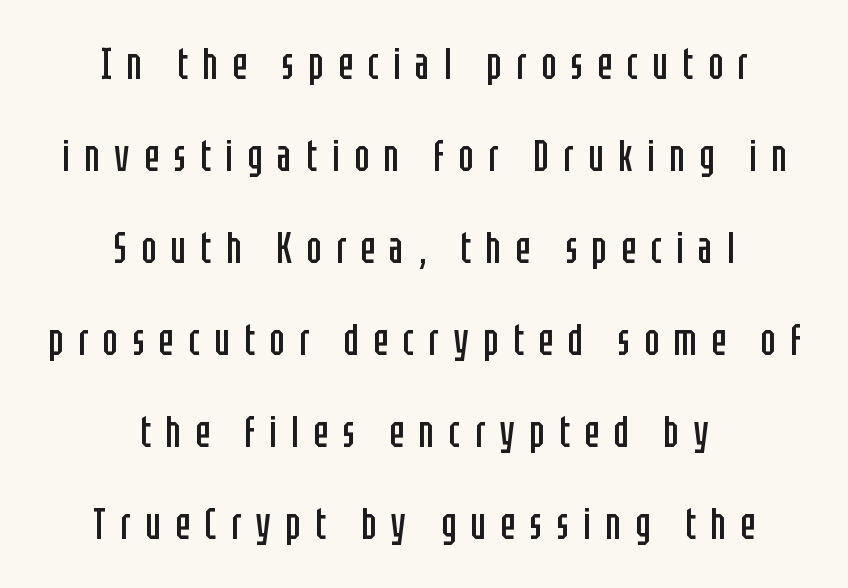
One-word summary of the alignment: center. Vertical strokes here are truly vertical. Unbolded letterforms with no extra heft. A sans-serif font was chosen for this passage. Glance below the letters and you will spot only blank space.
